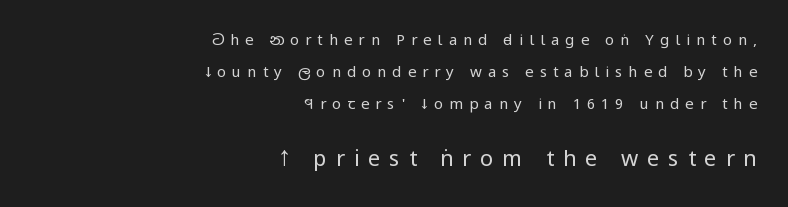
Q: Is the text bold? A: No.
Q: Is the text italic (slanted)? A: No, it is upright.
Q: Is the text underlined? A: No.
Q: How is the paragraph aligned? A: Right-aligned.
Q: Is the spacing between letters normal or unusually wide? A: Unusually wide.
Q: Is the spacing between lines tight, normal or loose? A: Loose.
Q: Which block of text is set in a larger size, the first (top) or the second (bottom)? A: The second (bottom) one.
